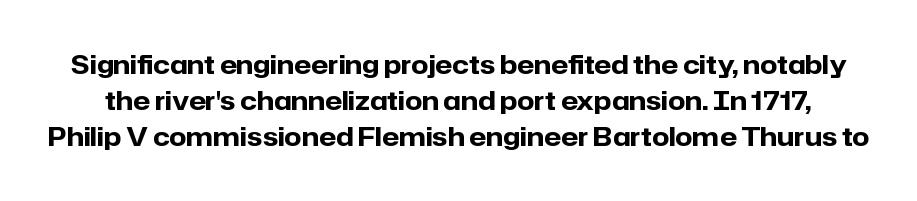
The image shows 25 px bold type, upright; set normal line spacing (1.44x), normal letter spacing, not underlined.
